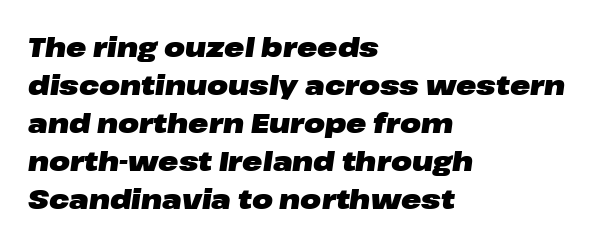
Q: Is the text bold? A: Yes.
Q: Is the text italic (slanted)? A: Yes, it leans right by about 8 degrees.
Q: Is the text underlined? A: No.
Q: How is the paragraph aligned? A: Left-aligned.
Q: Is the spacing between letters normal or unusually wide? A: Normal.
Q: Is the spacing between lines tight, normal or loose? A: Normal.
